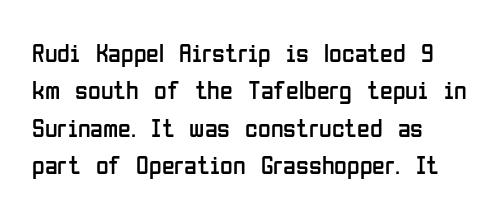
{"italic": "no", "bold": "no", "underline": "no", "align": "left", "line_spacing": "normal", "line_spacing_ratio": 1.44, "letter_spacing": "normal", "letter_spacing_em": 0.0, "glyph_px": 26}
